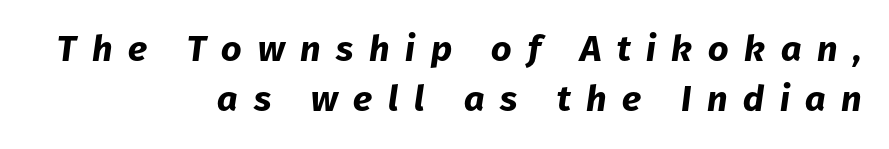
The image shows 36 px bold type, italic (leaning right); set right-aligned, normal line spacing (1.4x), unusually wide letter spacing (+0.43 em), not underlined; low stroke contrast and a medium x-height.
